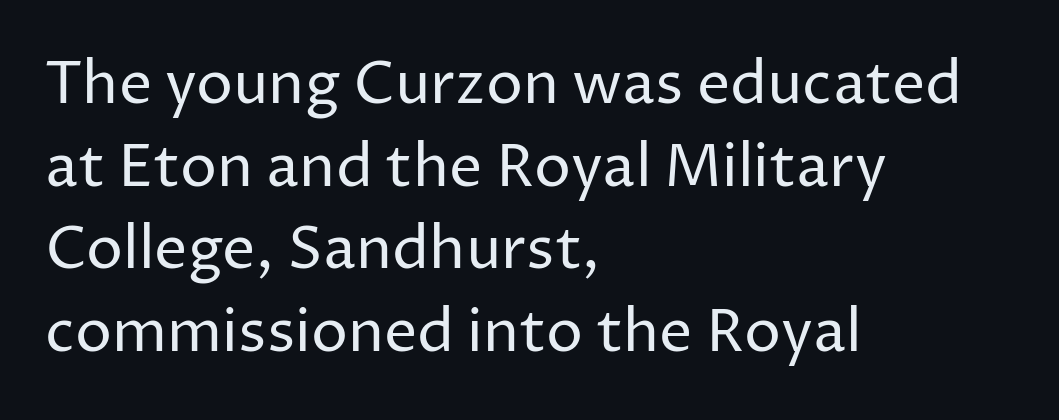
{"serif": "no", "italic": "no", "bold": "no", "weight": "regular", "width": "normal", "stroke_contrast": "low", "x_height": "medium", "monospaced": "no", "underline": "no", "align": "left", "line_spacing": "normal", "line_spacing_ratio": 1.4, "letter_spacing": "normal", "letter_spacing_em": 0.0, "glyph_px": 59}
